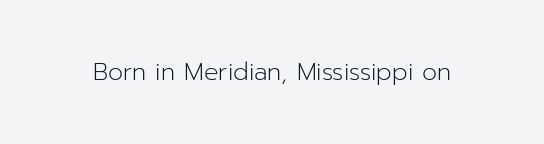
The image shows 24 px text type, upright; set normal letter spacing, not underlined.
